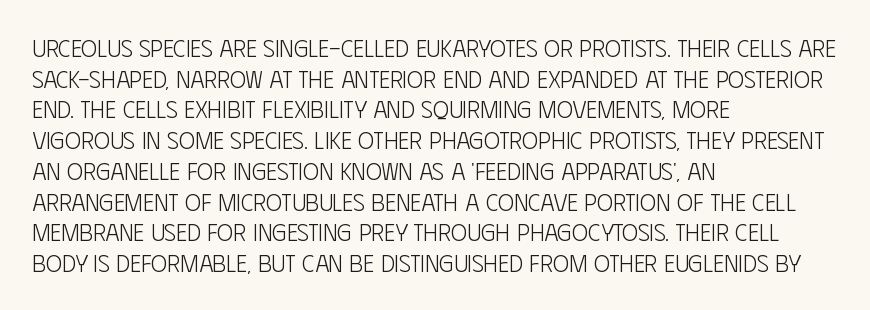
The image shows 24 px text type, upright; set left-aligned, normal line spacing (1.28x), normal letter spacing, not underlined.
